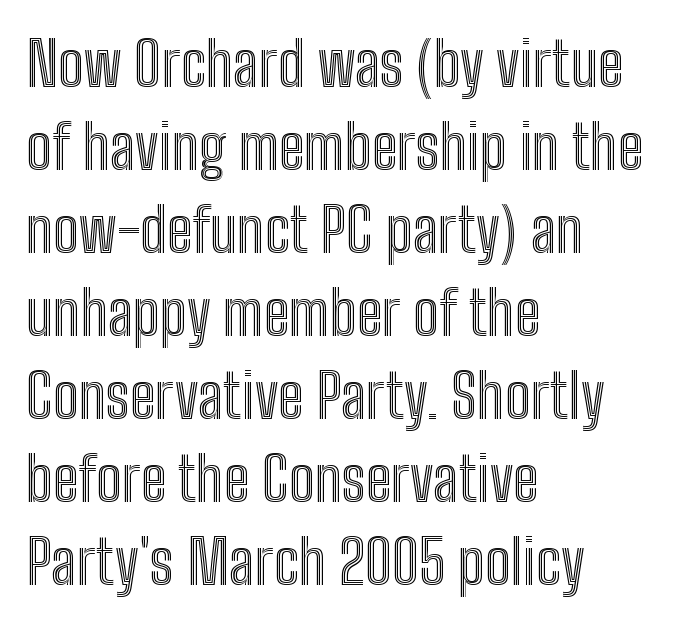
The image shows 61 px condensed type, upright; set left-aligned, normal line spacing (1.36x), normal letter spacing, not underlined; a medium x-height.
